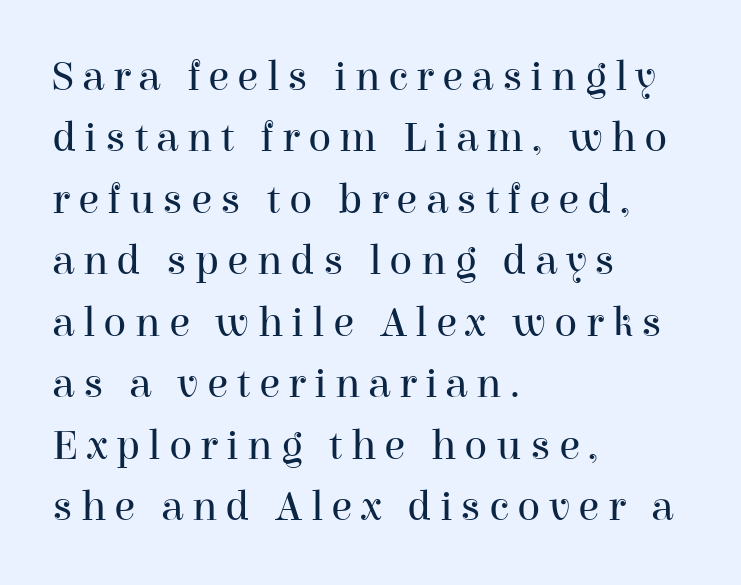
The image shows 43 px regular-weight serif type, upright; set left-aligned, normal line spacing (1.43x), not underlined; high stroke contrast and a medium x-height.
